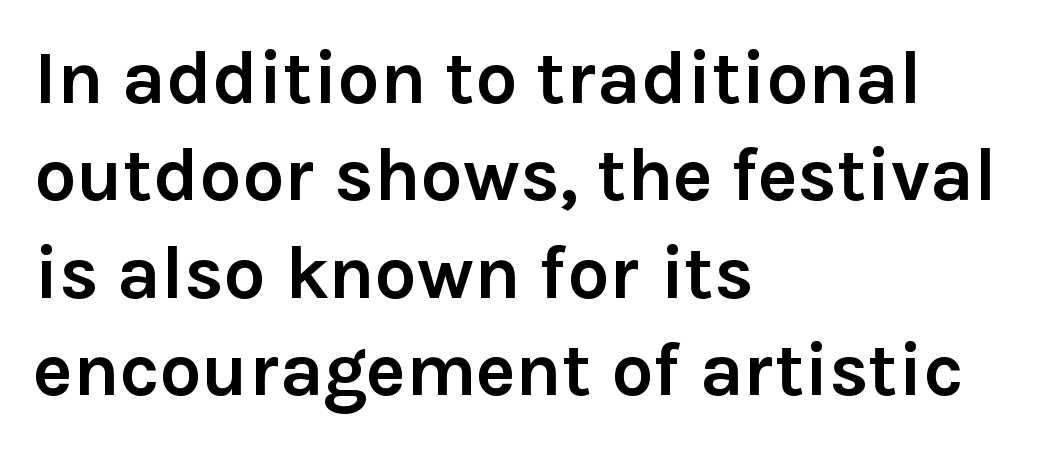
The image shows 75 px semibold sans-serif type, upright; set left-aligned, normal line spacing (1.3x), normal letter spacing, not underlined; a medium x-height.
